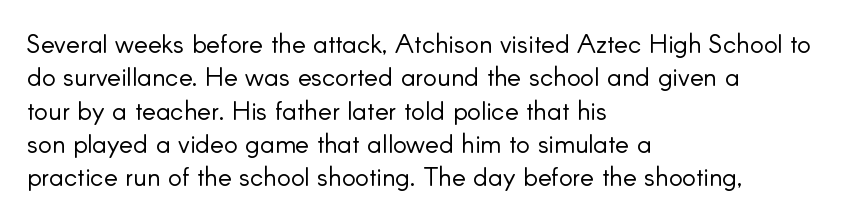
Q: Is the text bold? A: No.
Q: Is the text italic (slanted)? A: No, it is upright.
Q: Is the text underlined? A: No.
Q: How is the paragraph aligned? A: Left-aligned.
Q: Is the spacing between letters normal or unusually wide? A: Normal.
Q: Is the spacing between lines tight, normal or loose? A: Normal.
